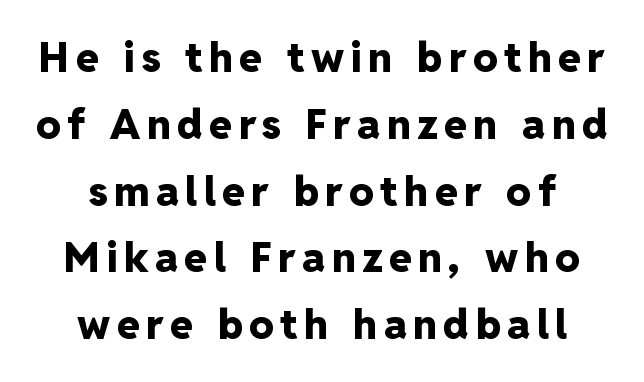
Posture: straight, roman, zero tilt. A clean baseline with only descenders dipping below it. Compared with a flush-left layout, this one balances lines on the center instead. Vertically, the passage feels balanced, rows spaced as you'd expect. Is this a fixed-width face? No — the glyphs have proportional, varying widths. The characters look thick and weighty, a clear bold.
